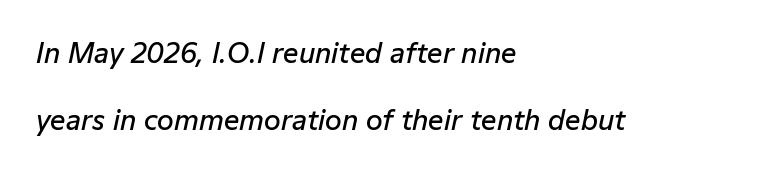
{"italic": "yes", "lean": "right", "slant_degrees": 12, "bold": "semi", "underline": "no", "align": "left", "line_spacing": "loose", "line_spacing_ratio": 2.49, "letter_spacing": "normal", "letter_spacing_em": 0.0, "glyph_px": 27}
